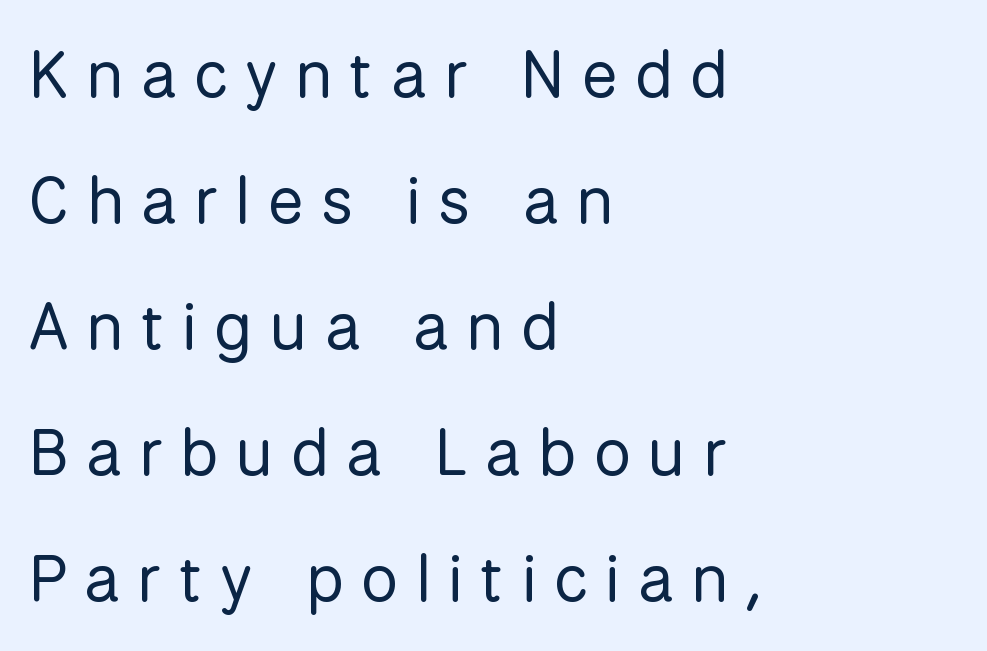
{"serif": "no", "italic": "no", "bold": "no", "weight": "regular", "width": "normal", "stroke_contrast": "low", "x_height": "medium", "monospaced": "no", "underline": "no", "align": "left", "line_spacing": "loose", "line_spacing_ratio": 1.91, "letter_spacing": "wide", "letter_spacing_em": 0.27, "glyph_px": 66}
